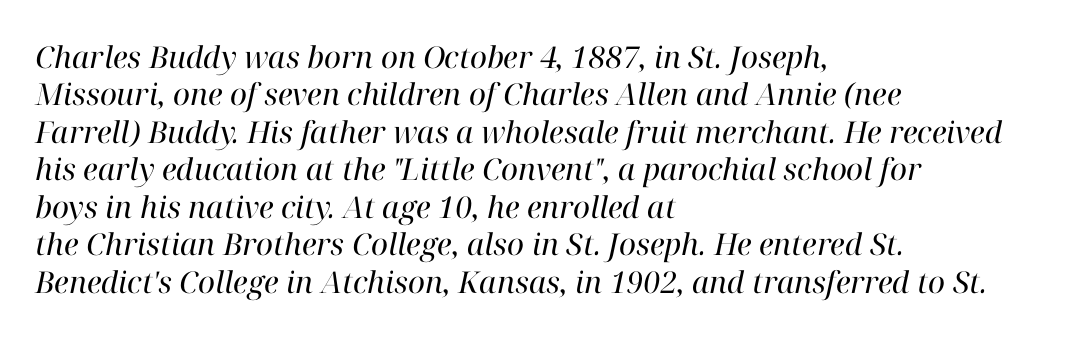
Every character sits at an angle, as italics do. The text was rendered using a seriffed face with decorative stroke endings. No word sits above an underline. Weight: regular or lighter. Here the designer chose a conventional face with non-uniform glyph widths.
